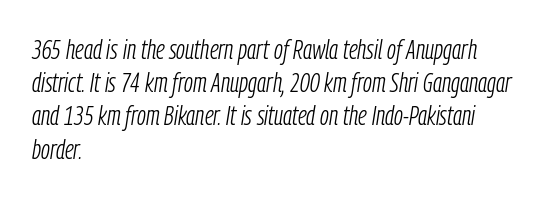
Is the stroke heavy? The answer is a plain regular-or-lighter. The rendering anchors every line to the left-hand side. Nobody touched the tracking dial on this one. Is the type slanted? Yes — the strokes lean at a clear angle.
